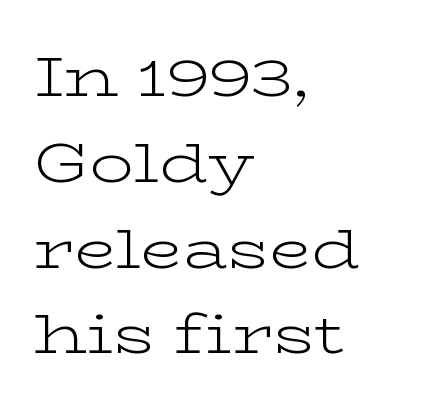
Stems and bowls with no extra thickness — not bold. Typeset ragged right — the left edge is the straight one. Font category for this specimen: serif. Underlining? Definitely not there. Rendered with straight, roman letterforms.
